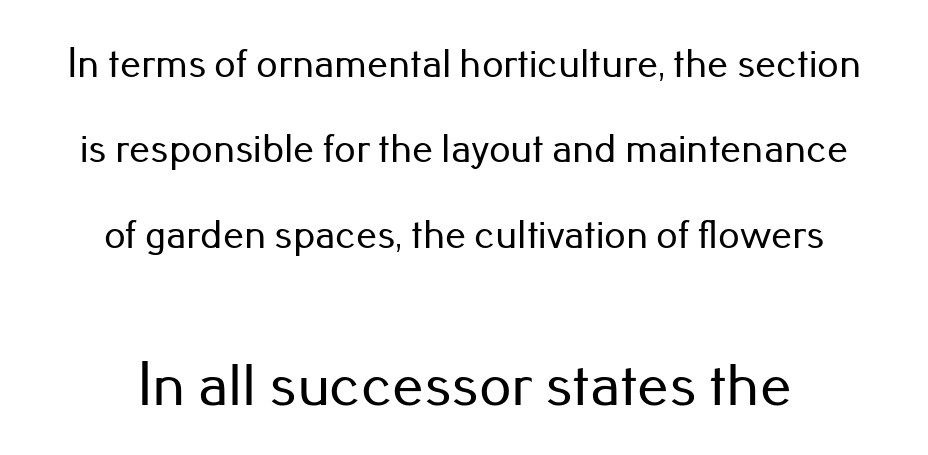
The image shows 63 px sans-serif type, upright; set centered, loose line spacing (2.03x), normal letter spacing, not underlined; the second (bottom) block is 1.5x larger; low stroke contrast and a small x-height.
